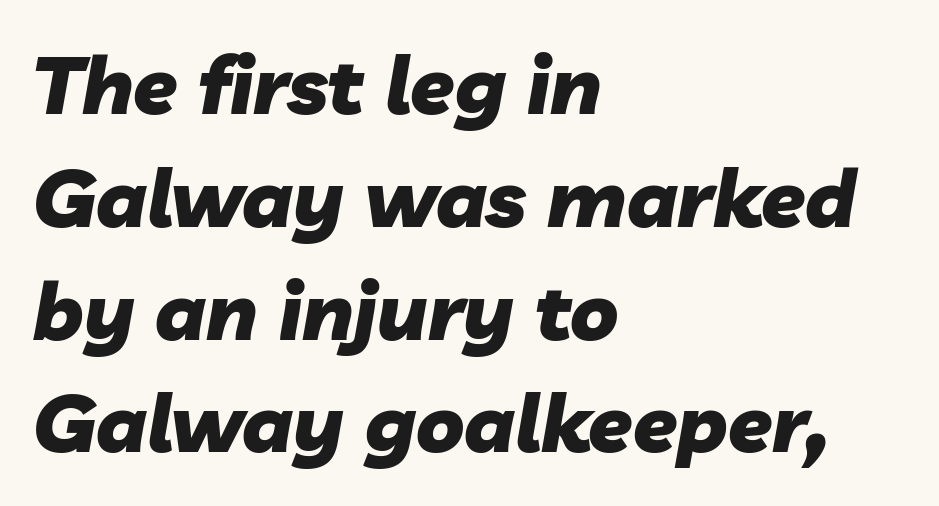
The image shows 80 px heavy type, italic (leaning right); set left-aligned, normal line spacing (1.41x), normal letter spacing, not underlined; low stroke contrast and a medium x-height.
